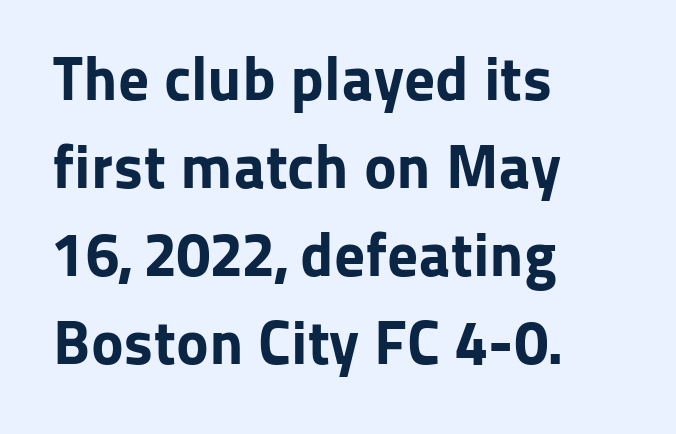
The image shows 62 px bold sans-serif type, upright; set left-aligned, normal line spacing (1.42x), normal letter spacing, not underlined; low stroke contrast and a medium x-height.
